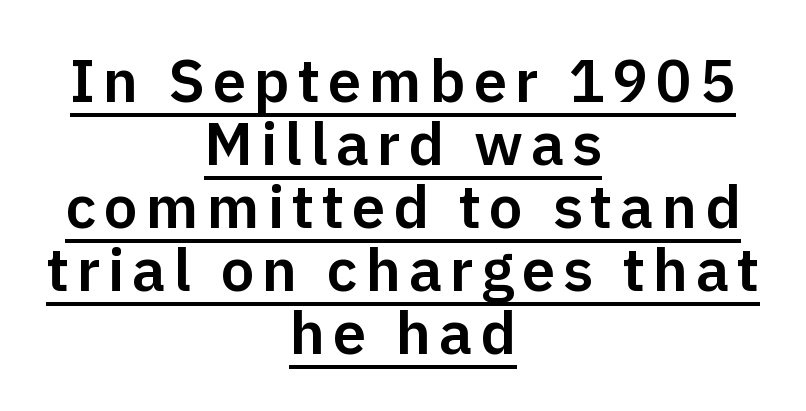
{"serif": "no", "italic": "no", "width": "normal", "stroke_contrast": "low", "x_height": "medium", "monospaced": "no", "underline": "yes", "align": "center", "line_spacing": "tight", "line_spacing_ratio": 1.05, "glyph_px": 60}
